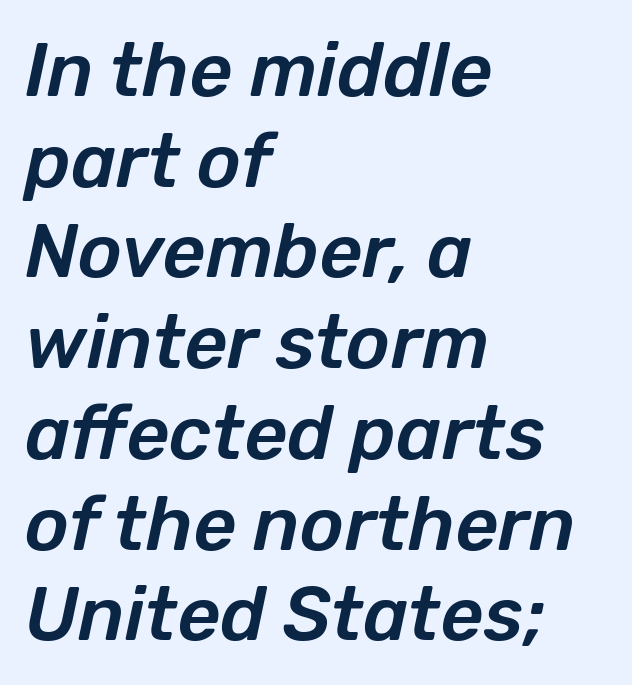
The image shows 75 px text type, italic (leaning right); set left-aligned, line spacing 1.21x, normal letter spacing, not underlined; low stroke contrast and a medium x-height.
